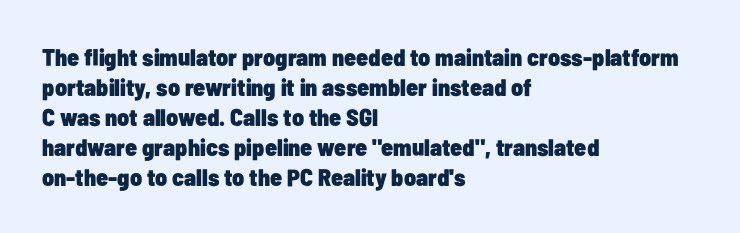
The image shows 24 px bold type, upright; set left-aligned, normal line spacing (1.25x), normal letter spacing, not underlined.
